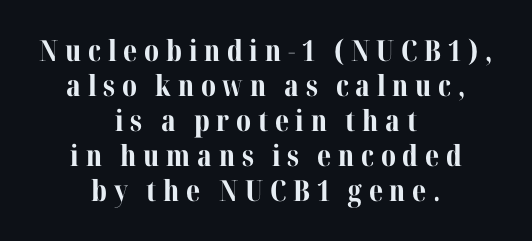
{"serif": "yes", "italic": "no", "bold": "yes", "weight": "bold", "width": "normal", "stroke_contrast": "medium", "x_height": "medium", "monospaced": "no", "underline": "no", "align": "center", "line_spacing_ratio": 1.21, "letter_spacing": "wide", "letter_spacing_em": 0.23, "glyph_px": 29}
